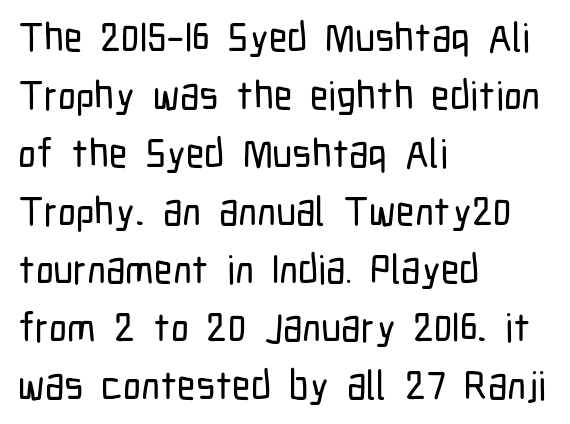
{"serif": "no", "italic": "no", "width": "condensed", "stroke_contrast": "low", "x_height": "medium", "monospaced": "no", "underline": "no", "align": "left", "line_spacing": "normal", "line_spacing_ratio": 1.45, "letter_spacing": "normal", "letter_spacing_em": 0.0, "glyph_px": 40}
